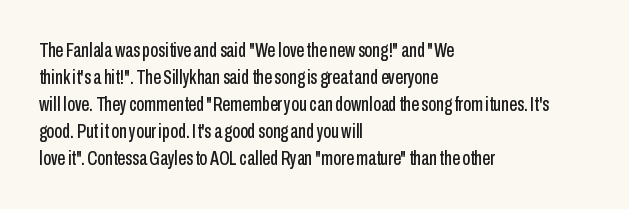
The image shows 20 px text type, upright; set left-aligned, normal line spacing (1.35x), normal letter spacing, not underlined.
